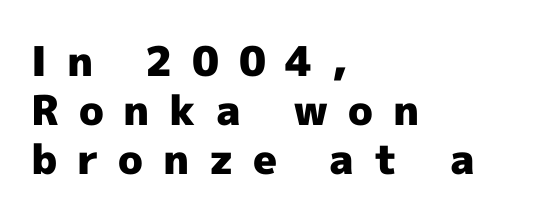
Q: Is the text bold? A: Yes.
Q: Is the text italic (slanted)? A: No, it is upright.
Q: Is the typeface a serif or a sans-serif typeface? A: Sans-serif.
Q: Is the text underlined? A: No.
Q: How is the paragraph aligned? A: Left-aligned.
Q: Is the spacing between letters normal or unusually wide? A: Unusually wide.
Q: Width (condensed, normal, or wide)? A: Normal.
Q: x-height? A: Medium.
Q: Monospaced? A: No.
